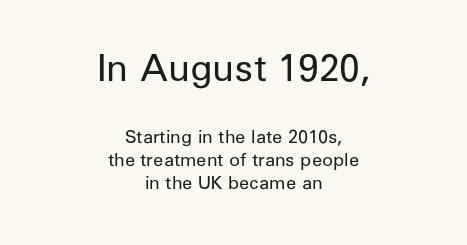
Descender tails drop into unmarked territory. You could not count columns in this text — the font is proportionally spaced. Italic? Not at all — the glyphs are vertical. Which margin do the lines hug? Neither — every line sits in the middle.
